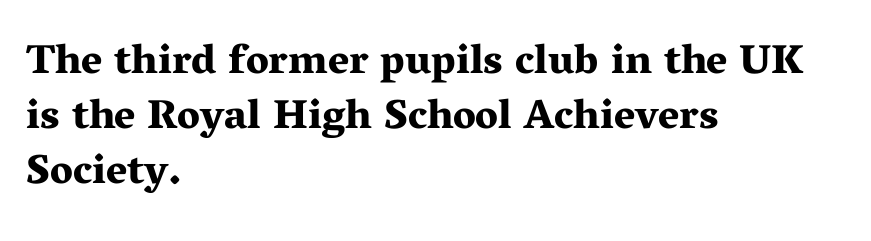
Q: Is the text bold? A: Yes.
Q: Is the text italic (slanted)? A: No, it is upright.
Q: Is the typeface a serif or a sans-serif typeface? A: Serif.
Q: Is the text underlined? A: No.
Q: How is the paragraph aligned? A: Left-aligned.
Q: Is the spacing between letters normal or unusually wide? A: Normal.
Q: Is the spacing between lines tight, normal or loose? A: Normal.
Q: Width (condensed, normal, or wide)? A: Wide.
Q: Stroke contrast? A: Medium.
Q: x-height? A: Medium.
Q: Monospaced? A: No.
